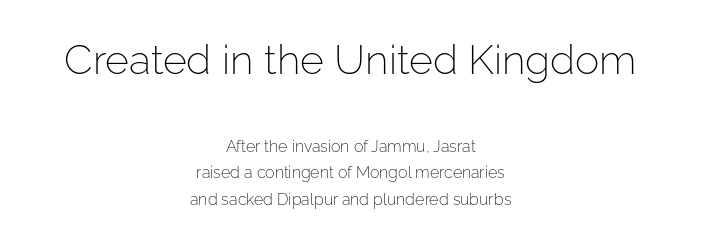
{"serif": "no", "italic": "no", "bold": "no", "weight": "light", "width": "normal", "stroke_contrast": "low", "x_height": "medium", "monospaced": "no", "underline": "no", "align": "center", "line_spacing": "normal", "line_spacing_ratio": 1.66, "letter_spacing": "normal", "letter_spacing_em": 0.0, "larger_block": "first", "size_ratio": 2.56, "glyph_px": 41}
